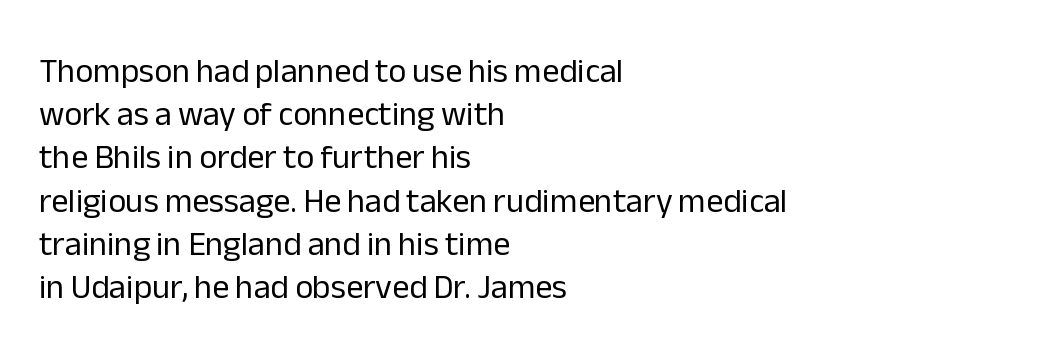
The image shows 34 px regular-weight sans-serif type, upright; set left-aligned, normal line spacing (1.27x), normal letter spacing, not underlined; low stroke contrast and a medium x-height.
